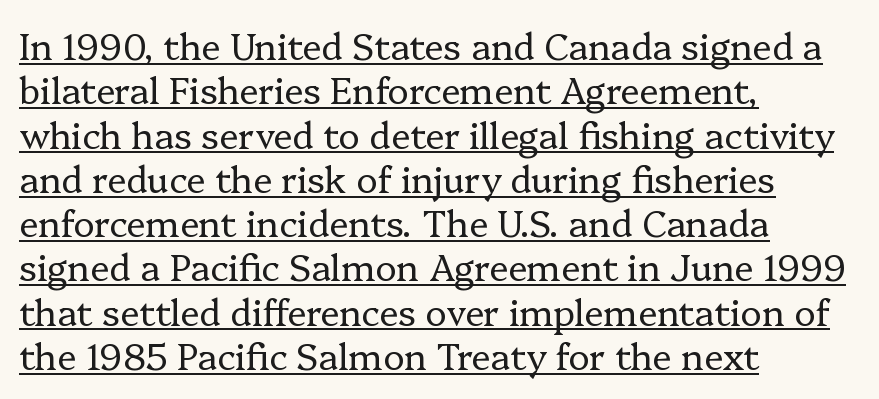
Q: Is the text bold? A: No.
Q: Is the text italic (slanted)? A: No, it is upright.
Q: Is the typeface a serif or a sans-serif typeface? A: Serif.
Q: Is the text underlined? A: Yes.
Q: How is the paragraph aligned? A: Left-aligned.
Q: Is the spacing between letters normal or unusually wide? A: Normal.
Q: Width (condensed, normal, or wide)? A: Normal.
Q: Stroke contrast? A: Low.
Q: x-height? A: Medium.
Q: Monospaced? A: No.
